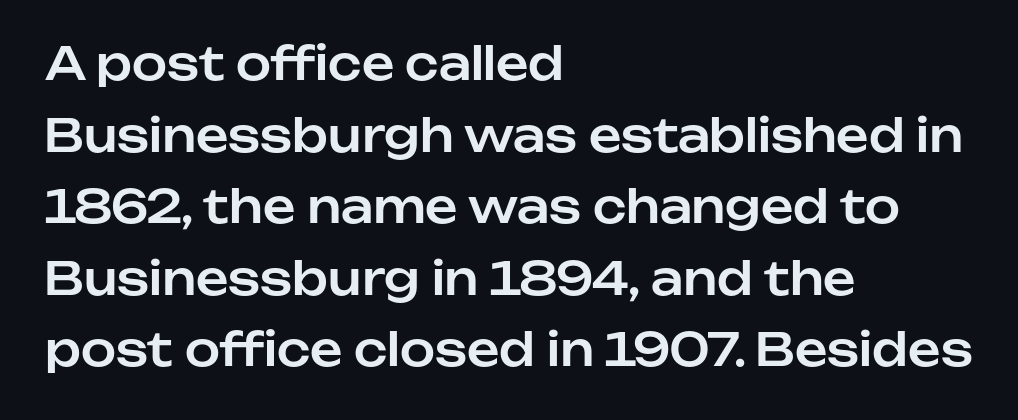
{"serif": "no", "italic": "no", "width": "normal", "stroke_contrast": "low", "x_height": "medium", "monospaced": "no", "underline": "no", "align": "left", "line_spacing": "normal", "line_spacing_ratio": 1.59, "letter_spacing": "normal", "letter_spacing_em": 0.0, "glyph_px": 45}
